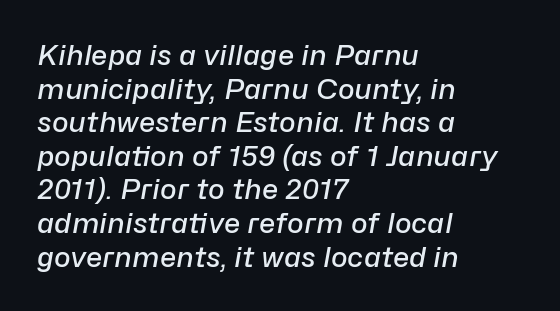
Q: Is the text bold? A: Semi-bold.
Q: Is the text italic (slanted)? A: Yes, it leans right by about 10 degrees.
Q: Is the text underlined? A: No.
Q: How is the paragraph aligned? A: Left-aligned.
Q: Is the spacing between letters normal or unusually wide? A: Normal.
Q: Width (condensed, normal, or wide)? A: Normal.
Q: Stroke contrast? A: Low.
Q: x-height? A: Medium.
Q: Monospaced? A: No.
